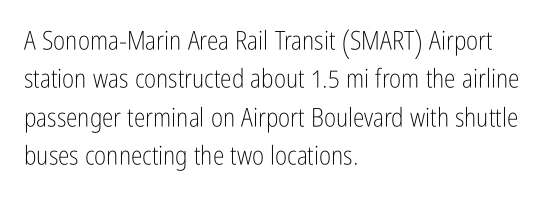
Leftover space on each line is placed entirely after the last word. The font sits on the lighter half of the weight spectrum, regular included. Here the glyphs are tracked normally, forming tight word shapes. Evenly set lines give the paragraph a standard silhouette. The area under the type is left untouched. The letters stand upright; this is a roman face.
